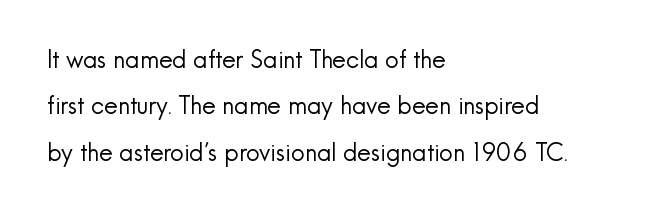
{"italic": "no", "bold": "no", "underline": "no", "align": "left", "line_spacing": "loose", "line_spacing_ratio": 1.93, "letter_spacing": "normal", "letter_spacing_em": 0.0, "glyph_px": 24}
